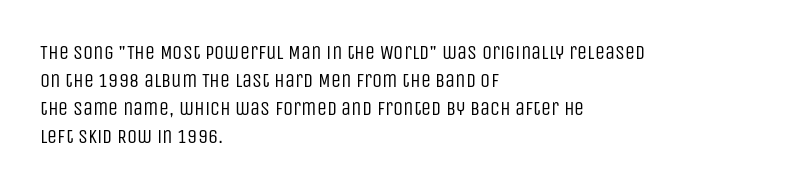
The image shows 20 px text type, upright; set left-aligned, normal line spacing (1.4x), normal letter spacing, not underlined.
